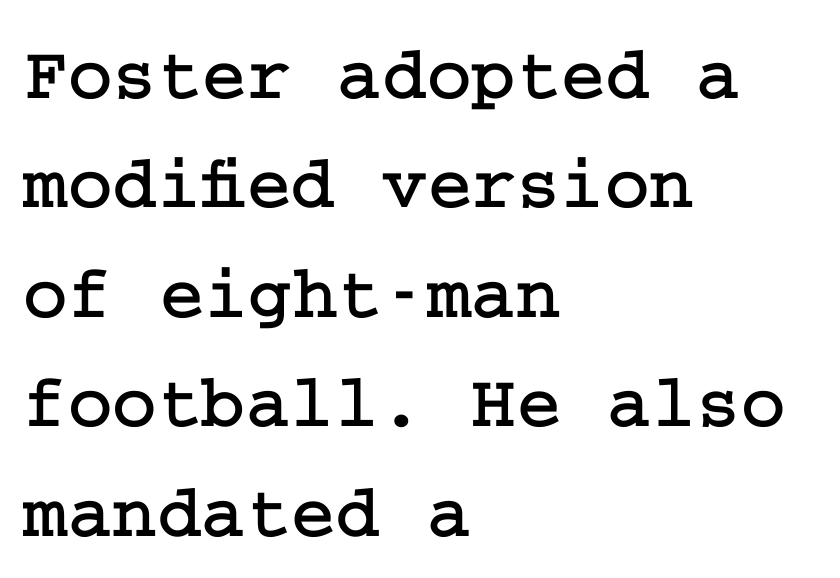
Q: Is the text italic (slanted)? A: No, it is upright.
Q: Is the typeface a serif or a sans-serif typeface? A: Serif.
Q: Is the text underlined? A: No.
Q: How is the paragraph aligned? A: Left-aligned.
Q: Is the spacing between letters normal or unusually wide? A: Normal.
Q: Is the spacing between lines tight, normal or loose? A: Normal.
Q: Width (condensed, normal, or wide)? A: Normal.
Q: Stroke contrast? A: Low.
Q: x-height? A: Medium.
